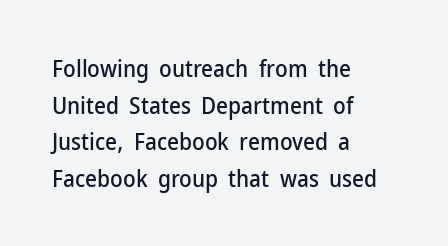
Rendered with straight, roman letterforms. Notice how the passage keeps a crisp vertical edge on the left only. A typesetter would call this leading conventional body-copy spacing. Is the letter spacing exaggerated? No — it looks like the ordinary default.
